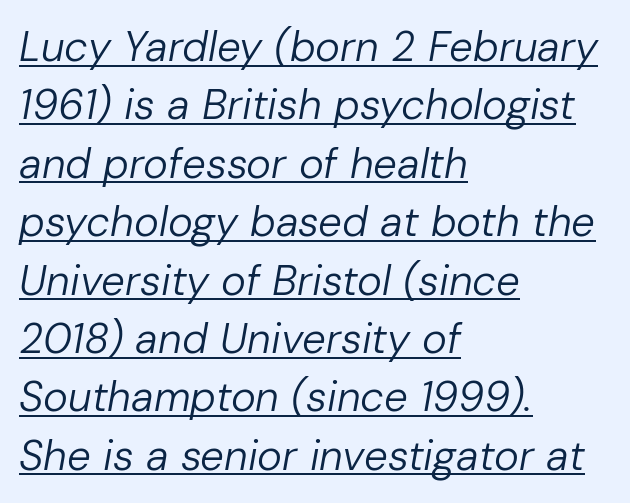
Q: Is the text bold? A: No.
Q: Is the text italic (slanted)? A: Yes, it leans right by about 10 degrees.
Q: Is the text underlined? A: Yes.
Q: How is the paragraph aligned? A: Left-aligned.
Q: Is the spacing between letters normal or unusually wide? A: Normal.
Q: Is the spacing between lines tight, normal or loose? A: Normal.
Q: Width (condensed, normal, or wide)? A: Normal.
Q: Stroke contrast? A: Low.
Q: x-height? A: Medium.
Q: Monospaced? A: No.
